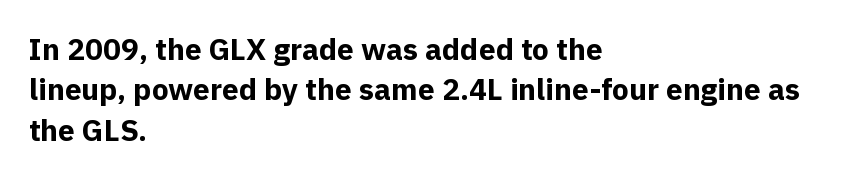
{"serif": "no", "italic": "no", "bold": "yes", "weight": "bold", "width": "normal", "x_height": "medium", "monospaced": "no", "underline": "no", "align": "left", "line_spacing": "normal", "line_spacing_ratio": 1.35, "letter_spacing": "normal", "letter_spacing_em": 0.0, "glyph_px": 30}
